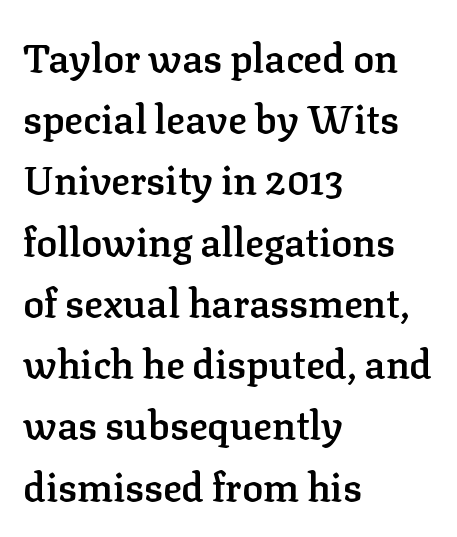
Q: Is the text bold? A: Semi-bold.
Q: Is the text italic (slanted)? A: No, it is upright.
Q: Is the typeface a serif or a sans-serif typeface? A: Serif.
Q: Is the text underlined? A: No.
Q: How is the paragraph aligned? A: Left-aligned.
Q: Is the spacing between letters normal or unusually wide? A: Normal.
Q: Is the spacing between lines tight, normal or loose? A: Normal.
Q: Width (condensed, normal, or wide)? A: Normal.
Q: Stroke contrast? A: Low.
Q: x-height? A: Medium.
Q: Monospaced? A: No.
